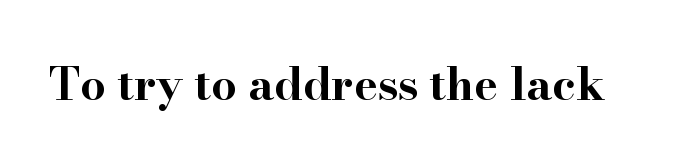
The image shows 45 px bold, wide serif type, upright; set normal letter spacing, not underlined; high stroke contrast and a small x-height.
